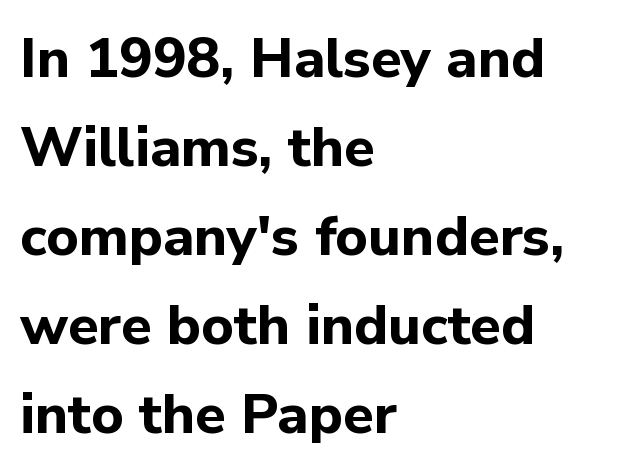
Q: Is the text bold? A: Yes.
Q: Is the text italic (slanted)? A: No, it is upright.
Q: Is the typeface a serif or a sans-serif typeface? A: Sans-serif.
Q: Is the text underlined? A: No.
Q: How is the paragraph aligned? A: Left-aligned.
Q: Is the spacing between letters normal or unusually wide? A: Normal.
Q: Is the spacing between lines tight, normal or loose? A: Normal.
Q: Width (condensed, normal, or wide)? A: Normal.
Q: Stroke contrast? A: Low.
Q: x-height? A: Medium.
Q: Monospaced? A: No.
